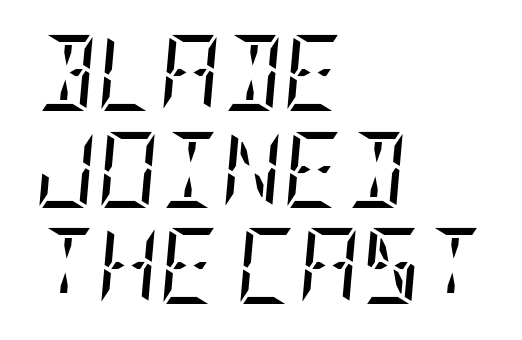
Q: Is the text bold? A: No.
Q: Is the text italic (slanted)? A: Yes, it leans right by about 5 degrees.
Q: Is the typeface a serif or a sans-serif typeface? A: Serif.
Q: Is the text underlined? A: No.
Q: How is the paragraph aligned? A: Left-aligned.
Q: Is the spacing between letters normal or unusually wide? A: Normal.
Q: Is the spacing between lines tight, normal or loose? A: Normal.
Q: Width (condensed, normal, or wide)? A: Condensed.
Q: Stroke contrast? A: Low.
Q: x-height? A: Large.
